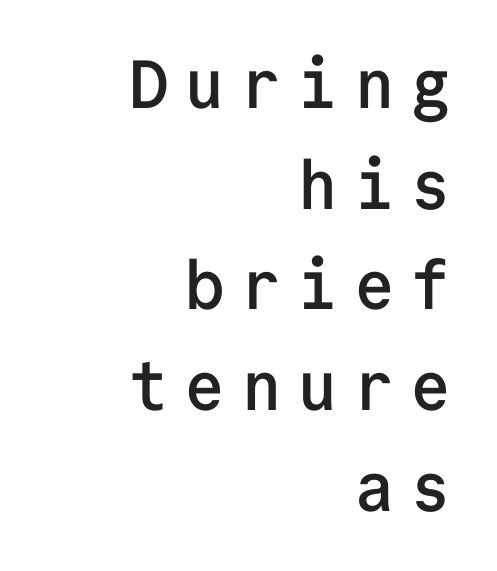
{"serif": "no", "italic": "no", "bold": "semi", "weight": "semibold", "width": "normal", "stroke_contrast": "low", "x_height": "medium", "monospaced": "yes", "underline": "no", "align": "right", "line_spacing": "normal", "line_spacing_ratio": 1.48, "letter_spacing": "wide", "letter_spacing_em": 0.23, "glyph_px": 68}
